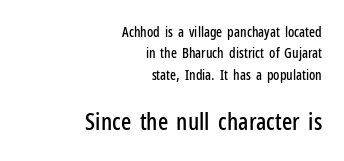
Style check: upright. The type is set solid horizontally, with unmodified tracking. Caption: upper text group reduced, lower text group enlarged. Every row of glyphs terminates at an identical x-position on the right.
